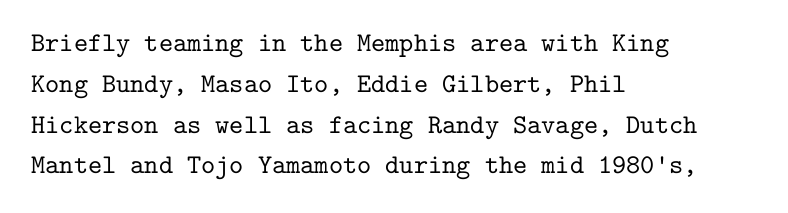
Q: Is the text italic (slanted)? A: No, it is upright.
Q: Is the text underlined? A: No.
Q: How is the paragraph aligned? A: Left-aligned.
Q: Is the spacing between letters normal or unusually wide? A: Normal.
Q: Is the spacing between lines tight, normal or loose? A: Normal.
